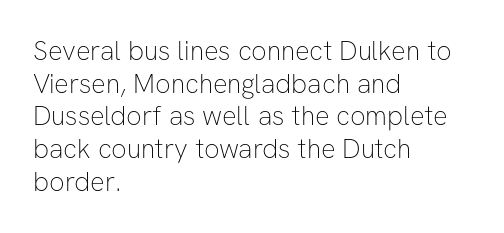
{"italic": "no", "bold": "no", "underline": "no", "align": "left", "line_spacing_ratio": 1.21, "letter_spacing": "normal", "letter_spacing_em": 0.0, "glyph_px": 27}
